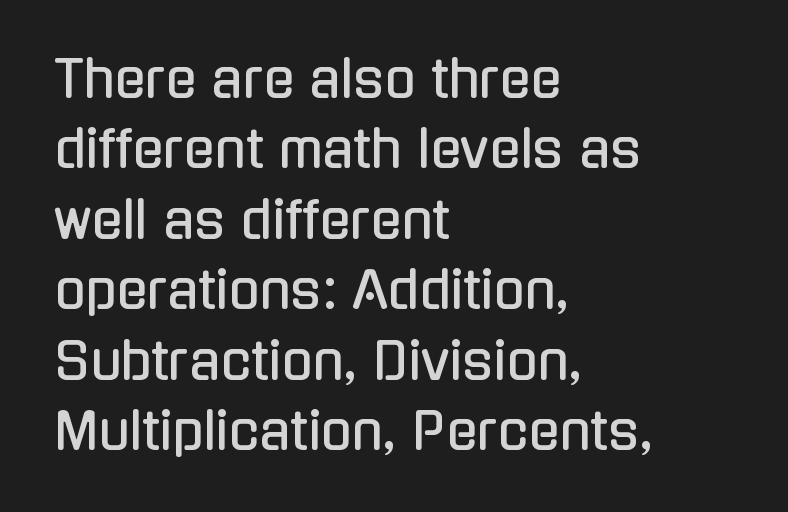
Q: Is the text italic (slanted)? A: No, it is upright.
Q: Is the typeface a serif or a sans-serif typeface? A: Sans-serif.
Q: Is the text underlined? A: No.
Q: How is the paragraph aligned? A: Left-aligned.
Q: Is the spacing between letters normal or unusually wide? A: Normal.
Q: Is the spacing between lines tight, normal or loose? A: Normal.
Q: Width (condensed, normal, or wide)? A: Condensed.
Q: Stroke contrast? A: Low.
Q: x-height? A: Medium.
Q: Monospaced? A: No.
